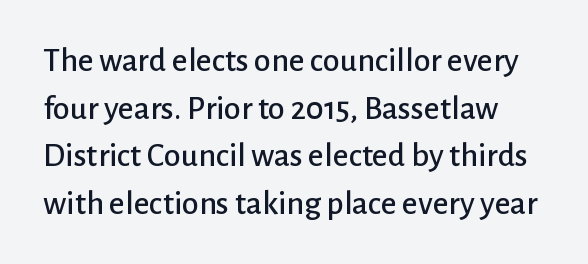
The horizontal fit of the characters is conventional and even. You could not count columns in this text — the font is proportionally spaced. What's the leading like? Ordinary, nothing unusual. Each letter's strokes conclude bluntly, with no projecting serifs.
